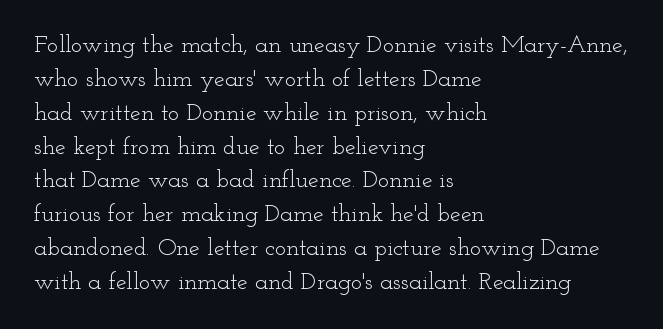
Decoration check: the copy has no underline. Teacher's note: observe the even left margin — that is flush-left alignment. Interline gaps are of average width in this sample. No chunkiness to these letters — they're not bold. These lines were composed using upright roman letters.
